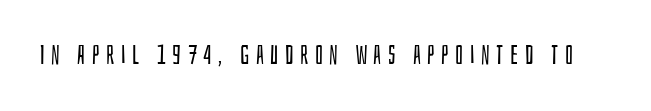
The image shows 26 px text type, upright; set unusually wide letter spacing (+0.25 em), not underlined.
